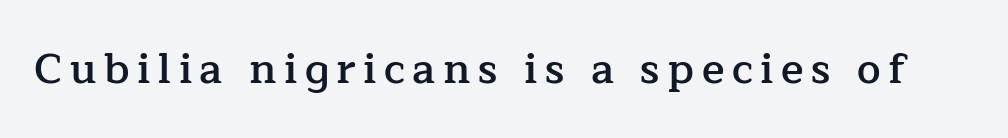
The image shows 42 px semibold serif type, upright; set not underlined; low stroke contrast and a medium x-height.
